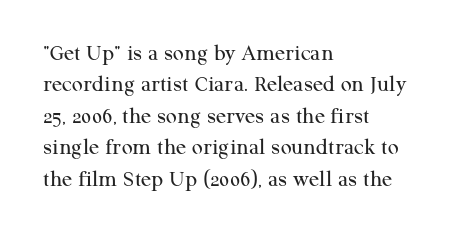
The image shows 24 px text type, upright; set left-aligned, normal line spacing (1.31x), normal letter spacing, not underlined.
